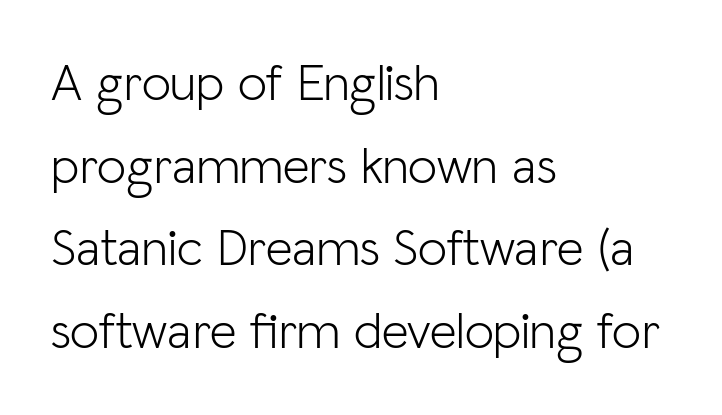
Q: Is the text bold? A: No.
Q: Is the text italic (slanted)? A: No, it is upright.
Q: Is the typeface a serif or a sans-serif typeface? A: Sans-serif.
Q: Is the text underlined? A: No.
Q: How is the paragraph aligned? A: Left-aligned.
Q: Is the spacing between letters normal or unusually wide? A: Normal.
Q: Is the spacing between lines tight, normal or loose? A: Normal.
Q: Width (condensed, normal, or wide)? A: Normal.
Q: Stroke contrast? A: Low.
Q: x-height? A: Medium.
Q: Monospaced? A: No.
